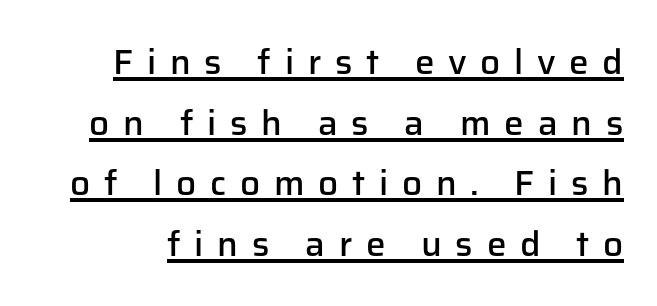
The image shows 35 px semibold sans-serif type, upright; set line spacing 1.73x, unusually wide letter spacing (+0.39 em), underlined; low stroke contrast and a medium x-height.
